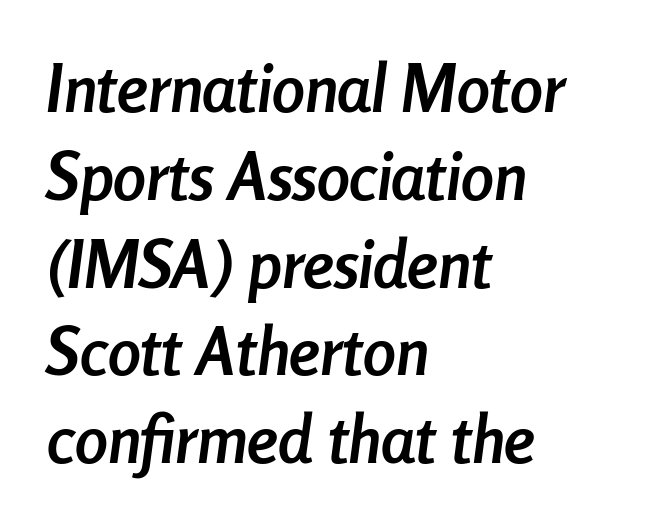
Q: Is the text bold? A: Yes.
Q: Is the text italic (slanted)? A: Yes, it leans right by about 8 degrees.
Q: Is the text underlined? A: No.
Q: How is the paragraph aligned? A: Left-aligned.
Q: Is the spacing between letters normal or unusually wide? A: Normal.
Q: Is the spacing between lines tight, normal or loose? A: Normal.
Q: Width (condensed, normal, or wide)? A: Condensed.
Q: Stroke contrast? A: Low.
Q: x-height? A: Medium.
Q: Monospaced? A: No.
